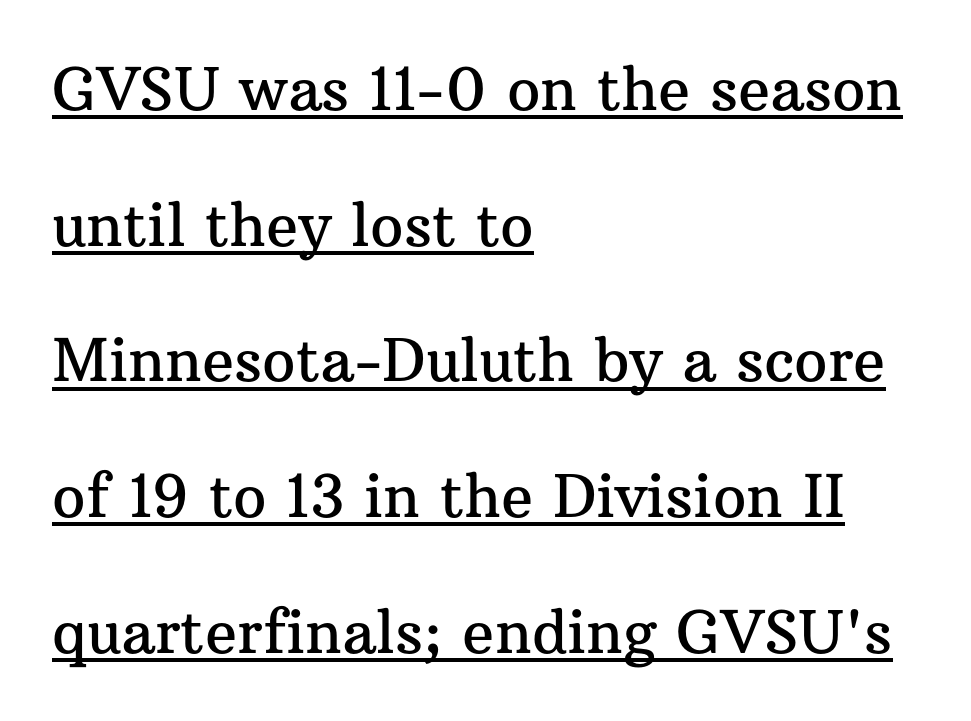
Every character sits straight up, as roman type does. Type style note: has serifs. The rendering uses natural spacing where letterforms have individual widths. The paragraph shown leans on its left margin. Caption: lettering with a line underneath. Compared with typical paragraphs, the rows here are farther apart.
